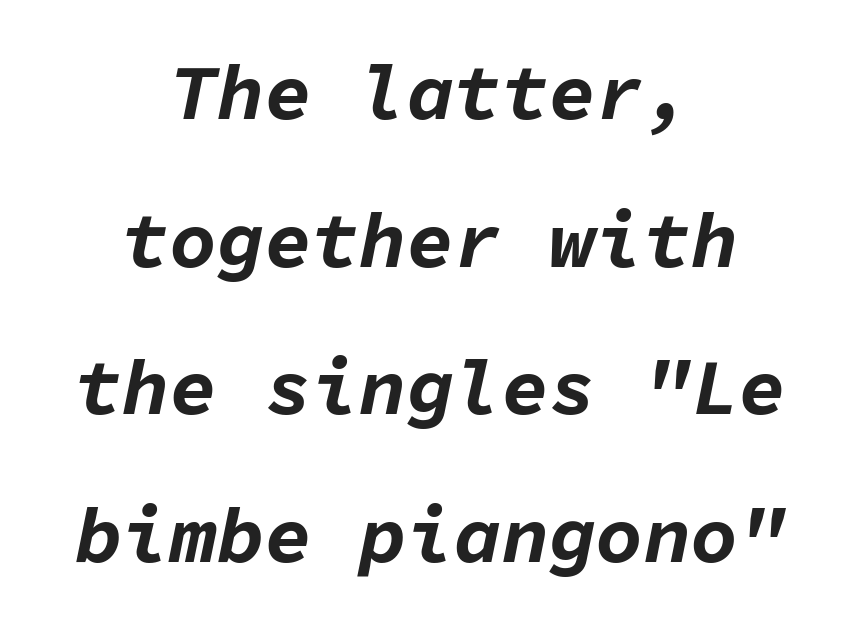
No extra tracking has been applied to these lines. Each line is balanced around a shared central axis. An italicized treatment has been applied to the whole sample. The space beneath each line is pristine and unruled.
